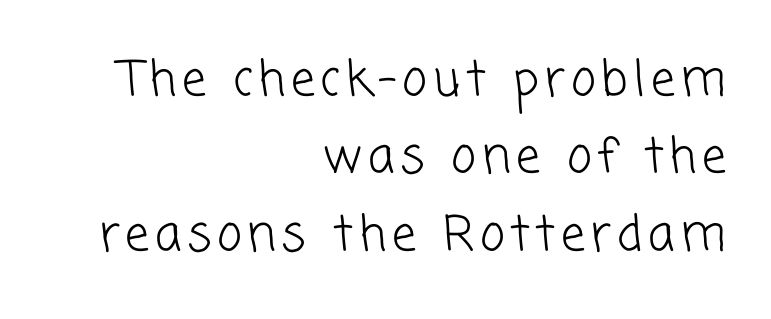
Each letter keeps its own natural width here, so spacing adapts to shape. Interline gaps are of average width in this sample. A clean baseline with only descenders dipping below it. Observe the absence of serifs on each vertical stroke in this sample.
